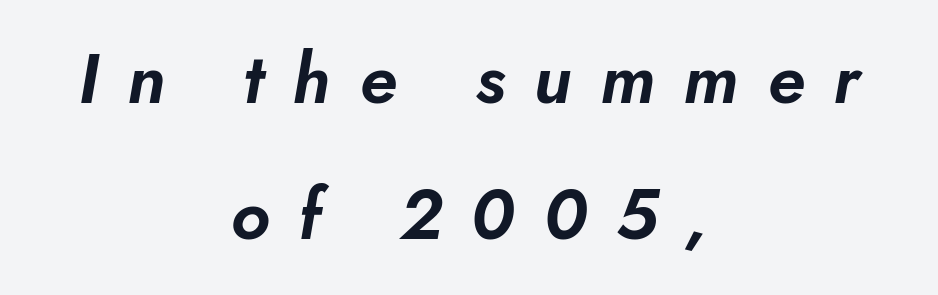
This rendering features lettering with no underline. The text carries the slant typical of an italic or oblique font. These lines are rendered in a variable-pitch font. Between one letter and the next there's a generous, obvious gap.
